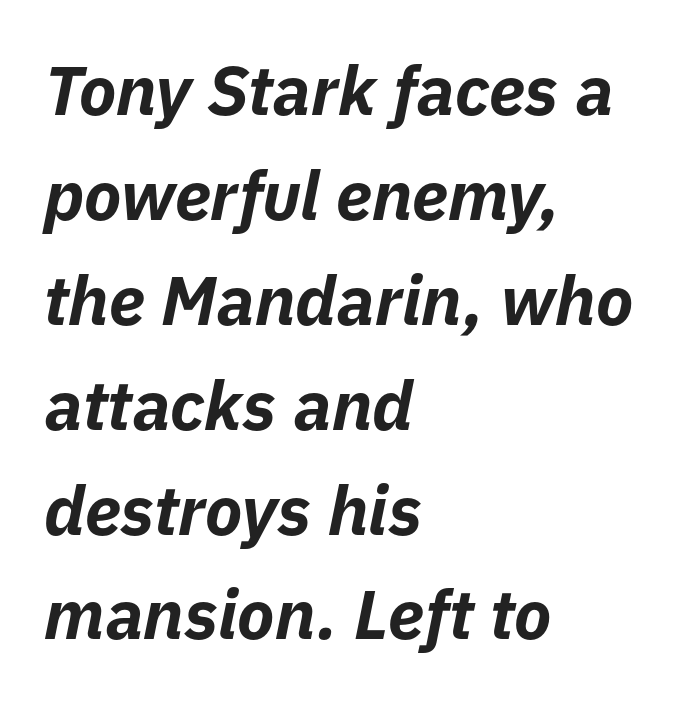
The image shows 69 px bold type, italic (leaning right); set left-aligned, normal line spacing (1.52x), normal letter spacing, not underlined; low stroke contrast and a medium x-height.
